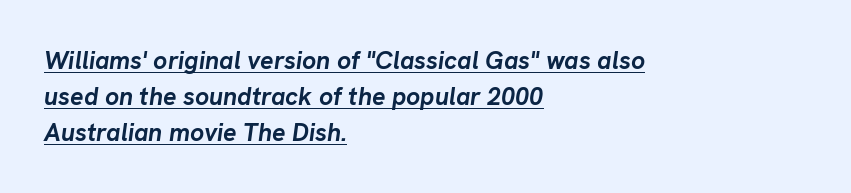
Q: Is the text bold? A: Yes.
Q: Is the text italic (slanted)? A: Yes, it leans right by about 8 degrees.
Q: Is the text underlined? A: Yes.
Q: How is the paragraph aligned? A: Left-aligned.
Q: Is the spacing between letters normal or unusually wide? A: Normal.
Q: Is the spacing between lines tight, normal or loose? A: Normal.
